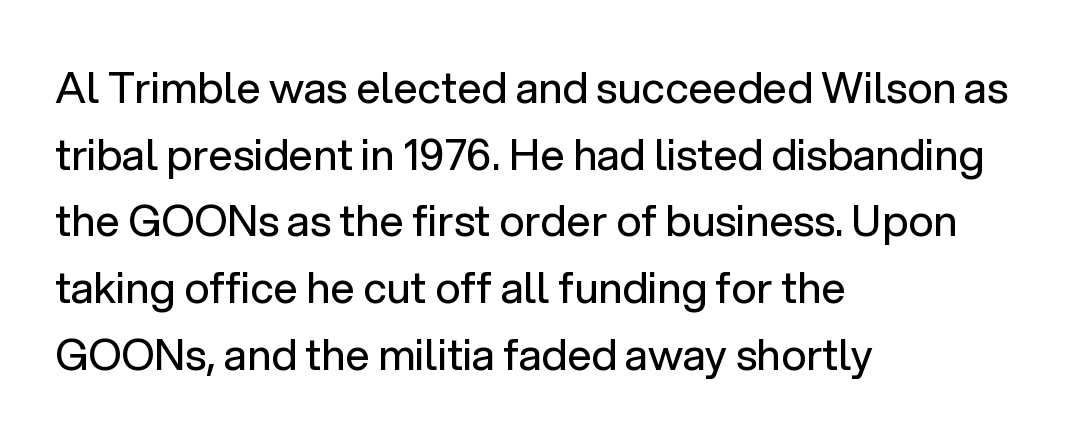
Q: Is the text bold? A: No.
Q: Is the text italic (slanted)? A: No, it is upright.
Q: Is the typeface a serif or a sans-serif typeface? A: Sans-serif.
Q: Is the text underlined? A: No.
Q: How is the paragraph aligned? A: Left-aligned.
Q: Is the spacing between letters normal or unusually wide? A: Normal.
Q: Is the spacing between lines tight, normal or loose? A: Normal.
Q: Width (condensed, normal, or wide)? A: Normal.
Q: Stroke contrast? A: Low.
Q: x-height? A: Medium.
Q: Monospaced? A: No.
